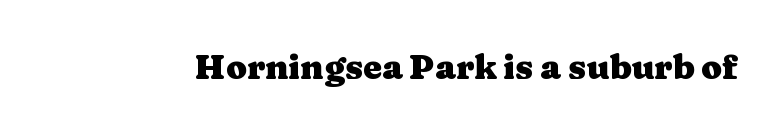
Q: Is the text bold? A: Yes.
Q: Is the text italic (slanted)? A: No, it is upright.
Q: Is the typeface a serif or a sans-serif typeface? A: Serif.
Q: Is the text underlined? A: No.
Q: Is the spacing between letters normal or unusually wide? A: Normal.
Q: Width (condensed, normal, or wide)? A: Wide.
Q: Stroke contrast? A: Medium.
Q: x-height? A: Medium.
Q: Monospaced? A: No.
